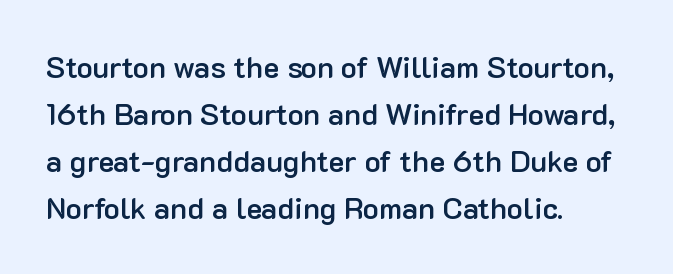
The image shows 30 px semibold sans-serif type, upright; set left-aligned, normal line spacing (1.57x), normal letter spacing, not underlined; low stroke contrast and a medium x-height.
